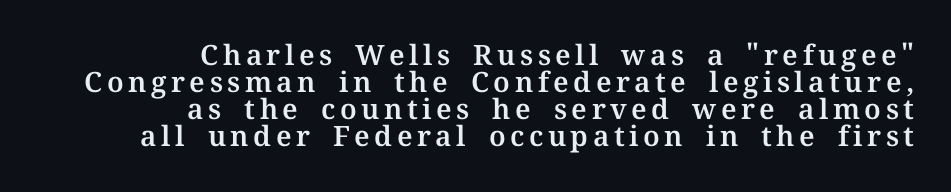
The image shows 28 px serif type, upright; set right-aligned, tight line spacing (0.96x), not underlined; medium stroke contrast and a medium x-height.
